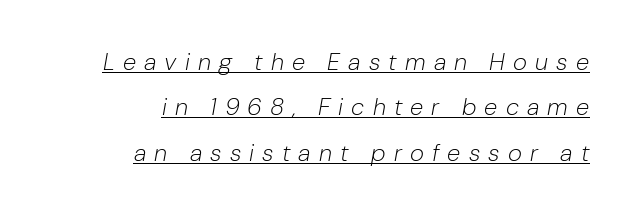
{"italic": "yes", "lean": "right", "slant_degrees": 10, "bold": "no", "underline": "yes", "align": "right", "line_spacing_ratio": 1.89, "letter_spacing": "wide", "letter_spacing_em": 0.34, "glyph_px": 24}
